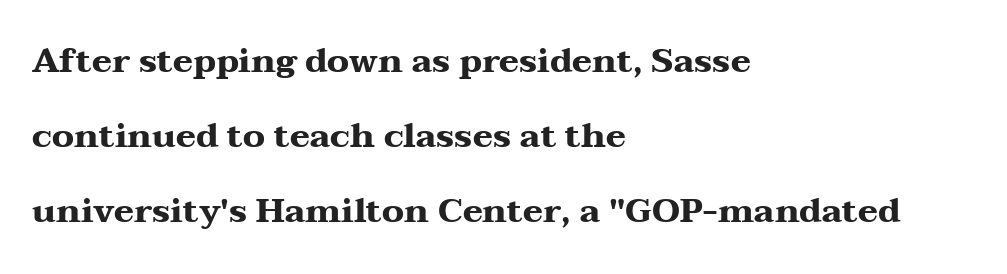
{"serif": "yes", "italic": "no", "bold": "yes", "weight": "heavy", "width": "wide", "stroke_contrast": "medium", "x_height": "medium", "monospaced": "no", "underline": "no", "align": "left", "line_spacing": "loose", "line_spacing_ratio": 2.21, "letter_spacing": "normal", "letter_spacing_em": 0.0, "glyph_px": 34}
